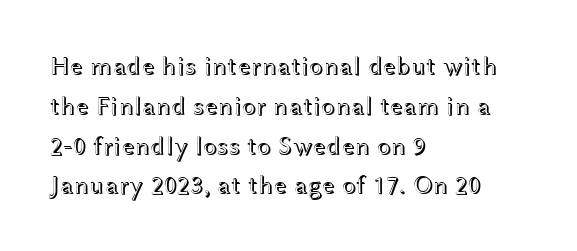
{"italic": "no", "underline": "no", "align": "left", "line_spacing": "normal", "line_spacing_ratio": 1.53, "letter_spacing": "normal", "letter_spacing_em": 0.0, "glyph_px": 26}
